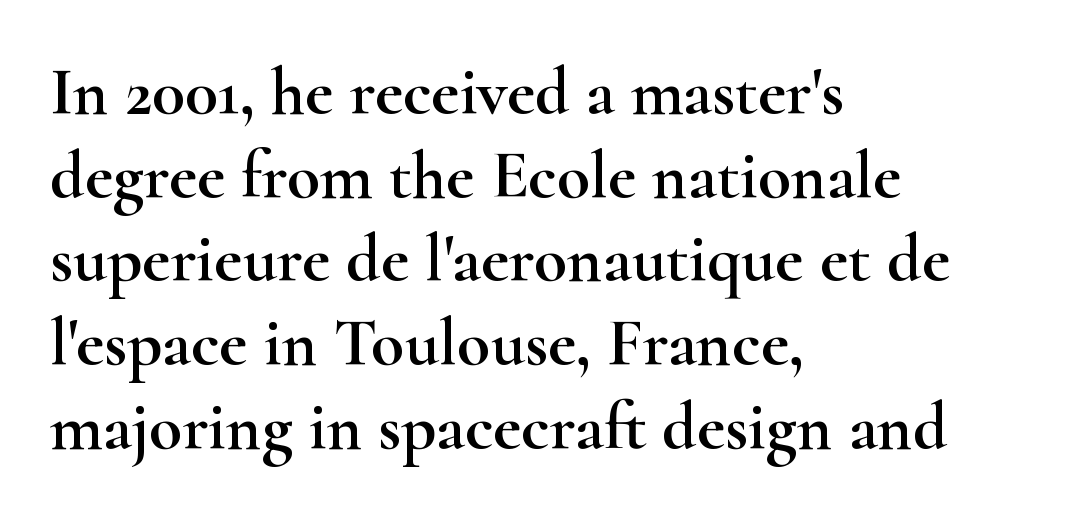
The image shows 68 px wide serif type, upright; set left-aligned, line spacing 1.23x, normal letter spacing, not underlined; high stroke contrast and a small x-height.
